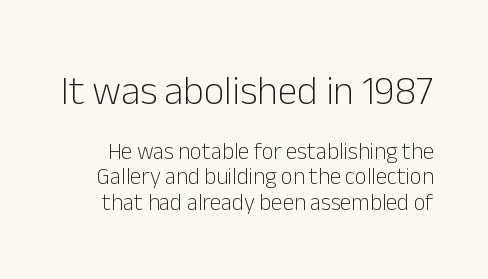
{"serif": "no", "italic": "no", "bold": "no", "weight": "light", "width": "normal", "stroke_contrast": "low", "x_height": "medium", "monospaced": "no", "underline": "no", "line_spacing": "tight", "line_spacing_ratio": 1.1, "letter_spacing": "normal", "letter_spacing_em": 0.0, "larger_block": "first", "size_ratio": 1.74, "glyph_px": 40}
